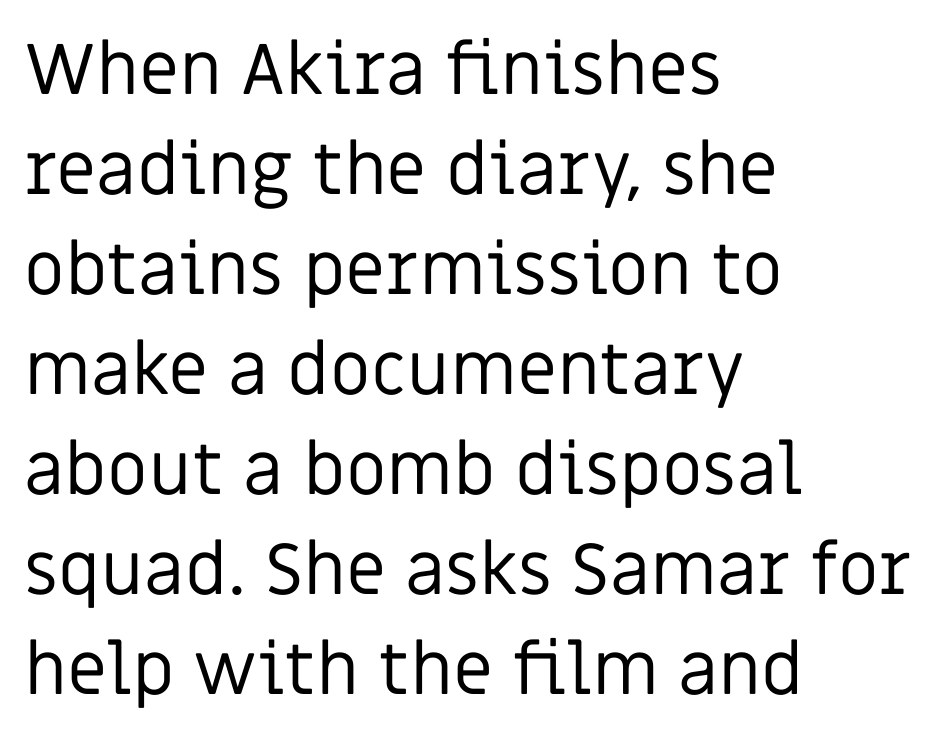
{"serif": "no", "italic": "no", "bold": "no", "weight": "regular", "width": "normal", "stroke_contrast": "low", "x_height": "large", "monospaced": "no", "underline": "no", "align": "left", "line_spacing": "normal", "line_spacing_ratio": 1.39, "letter_spacing": "normal", "letter_spacing_em": 0.0, "glyph_px": 72}
